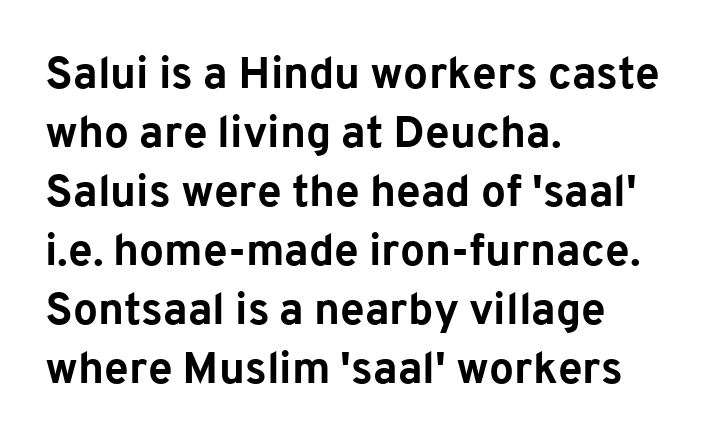
The image shows 44 px bold sans-serif type, upright; set left-aligned, normal line spacing (1.34x), normal letter spacing, not underlined; low stroke contrast and a medium x-height.
